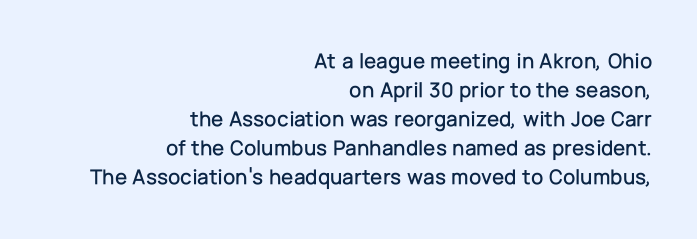
Q: Is the text italic (slanted)? A: No, it is upright.
Q: Is the text underlined? A: No.
Q: How is the paragraph aligned? A: Right-aligned.
Q: Is the spacing between letters normal or unusually wide? A: Normal.
Q: Is the spacing between lines tight, normal or loose? A: Normal.
